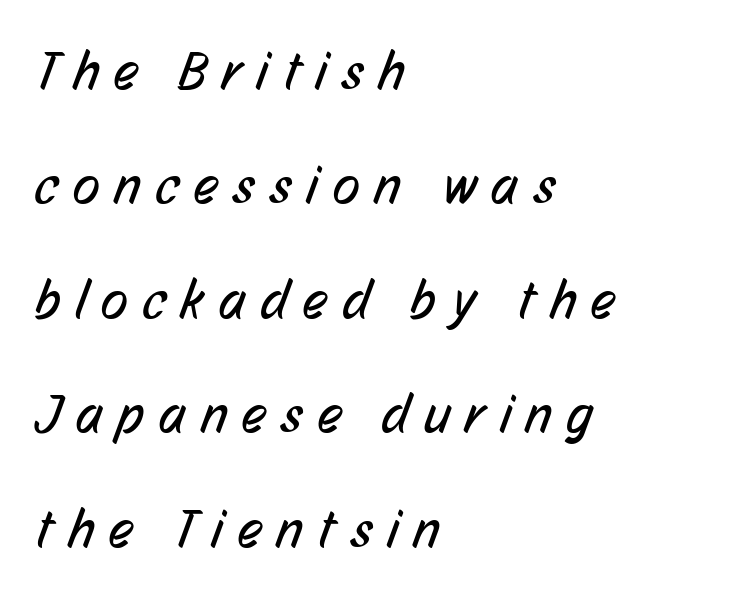
The image shows 55 px regular-weight, condensed sans-serif type; set left-aligned, loose line spacing (2.08x), unusually wide letter spacing (+0.28 em), not underlined; low stroke contrast and a medium x-height.
